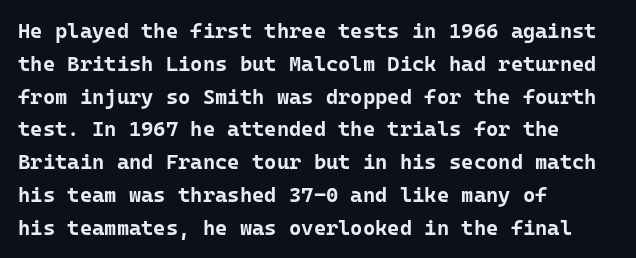
Weight check: bold — yes, fully. This rendering features lettering with no underline. This is the regular roman posture of the typeface. Is there much room between lines? A standard amount, neither cramped nor airy. No extra tracking has been applied to these lines. The rag falls on the right side of this text block.
